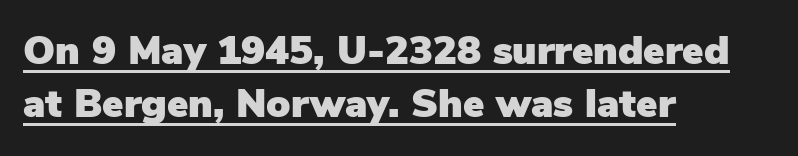
Regarding serifs, this sample does without them. Teacher's note: observe the even left margin — that is flush-left alignment. Evenly set lines give the paragraph a standard silhouette. What stands out about the letter spacing? Nothing — it is the standard amount. Character widths vary here, with narrow letters taking less room than wide ones.
